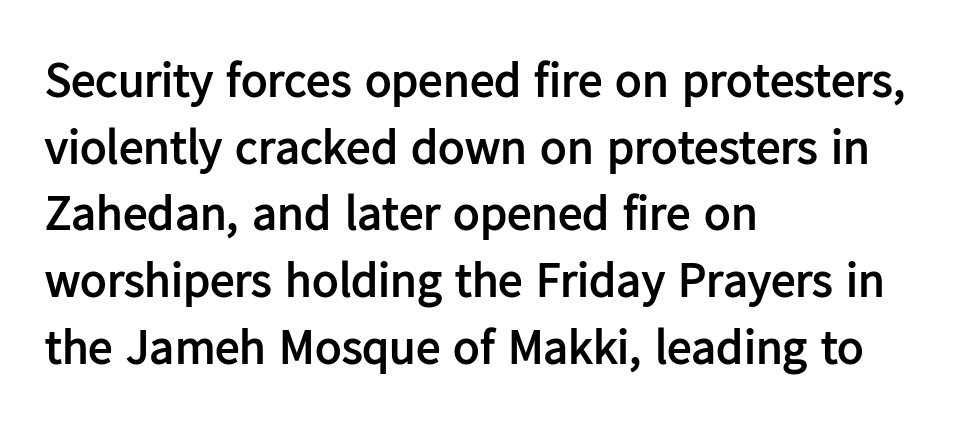
Q: Is the text bold? A: Yes.
Q: Is the text italic (slanted)? A: No, it is upright.
Q: Is the typeface a serif or a sans-serif typeface? A: Sans-serif.
Q: Is the text underlined? A: No.
Q: How is the paragraph aligned? A: Left-aligned.
Q: Is the spacing between letters normal or unusually wide? A: Normal.
Q: Is the spacing between lines tight, normal or loose? A: Normal.
Q: Width (condensed, normal, or wide)? A: Normal.
Q: Stroke contrast? A: Low.
Q: x-height? A: Medium.
Q: Monospaced? A: No.
